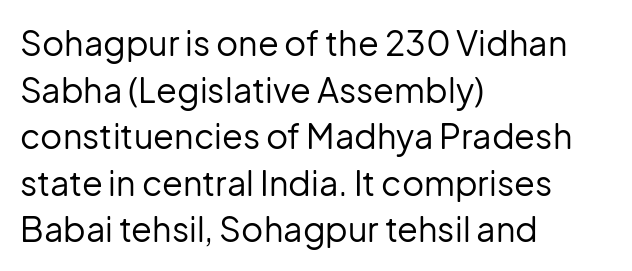
The image shows 34 px regular-weight sans-serif type, upright; set left-aligned, normal line spacing (1.37x), normal letter spacing, not underlined; low stroke contrast and a medium x-height.
